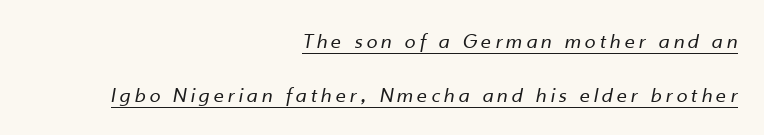
Glance below the letters and you will spot a drawn line. These lines are set flush right with a ragged left edge. Letter spacing: wide. Each new line begins a long way beneath the previous one. The glyphs look as if they've been sheared to an angle.
